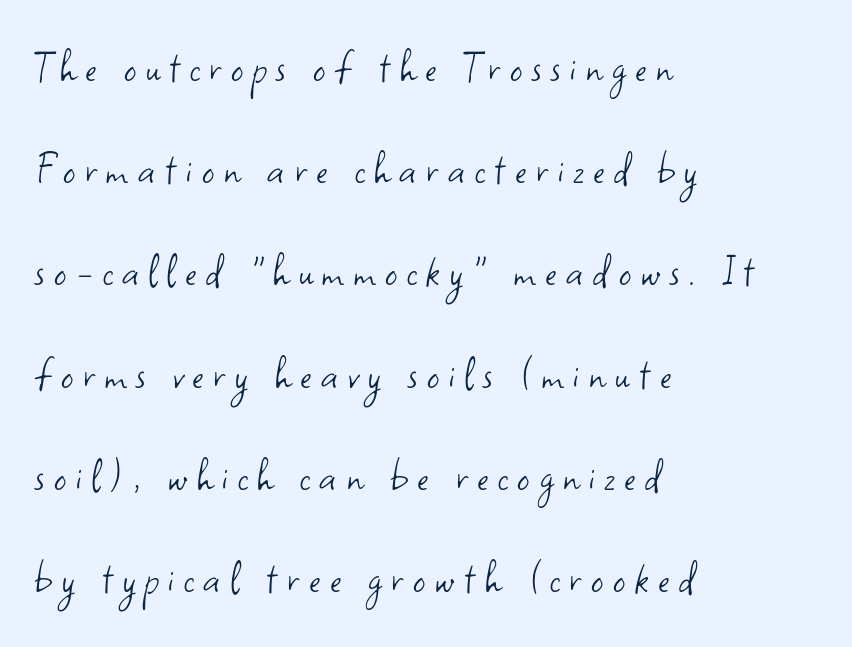
The image shows 48 px light sans-serif type; set left-aligned, loose line spacing (2.13x), unusually wide letter spacing (+0.2 em), not underlined; low stroke contrast and a small x-height.
